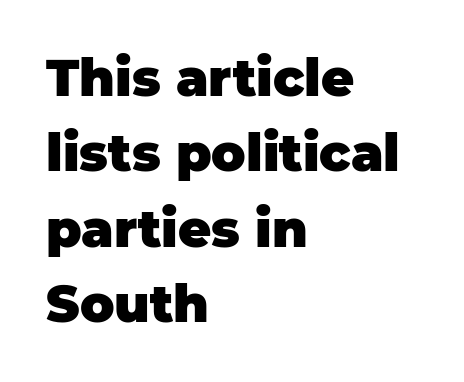
{"serif": "no", "italic": "no", "bold": "yes", "weight": "heavy", "width": "normal", "stroke_contrast": "low", "x_height": "large", "monospaced": "no", "underline": "no", "align": "left", "line_spacing": "normal", "line_spacing_ratio": 1.48, "letter_spacing": "normal", "letter_spacing_em": 0.0, "glyph_px": 51}
